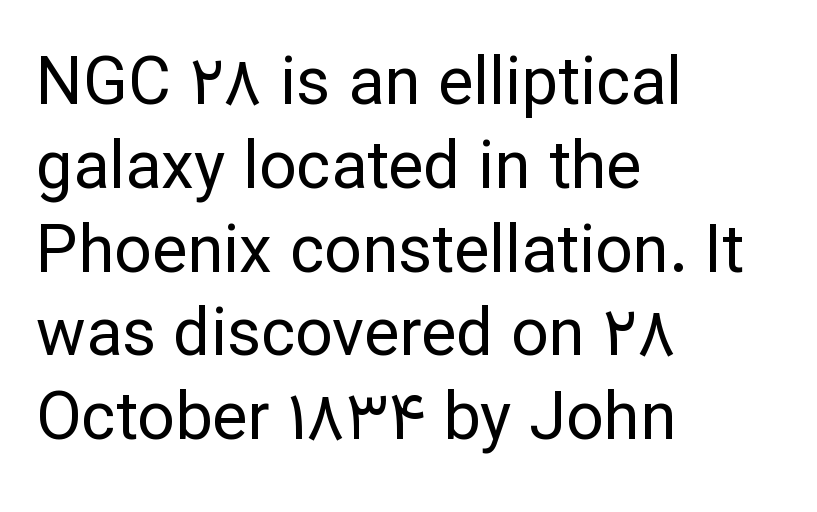
Q: Is the text bold? A: No.
Q: Is the text italic (slanted)? A: No, it is upright.
Q: Is the typeface a serif or a sans-serif typeface? A: Sans-serif.
Q: Is the text underlined? A: No.
Q: How is the paragraph aligned? A: Left-aligned.
Q: Is the spacing between letters normal or unusually wide? A: Normal.
Q: Is the spacing between lines tight, normal or loose? A: Normal.
Q: Width (condensed, normal, or wide)? A: Normal.
Q: Stroke contrast? A: Low.
Q: x-height? A: Medium.
Q: Monospaced? A: No.
